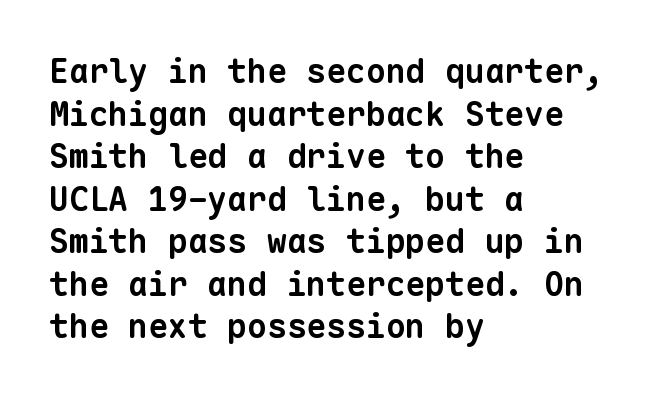
The image shows 33 px bold sans-serif type, monospaced; set left-aligned, normal line spacing (1.29x), normal letter spacing, not underlined; low stroke contrast and a medium x-height.
